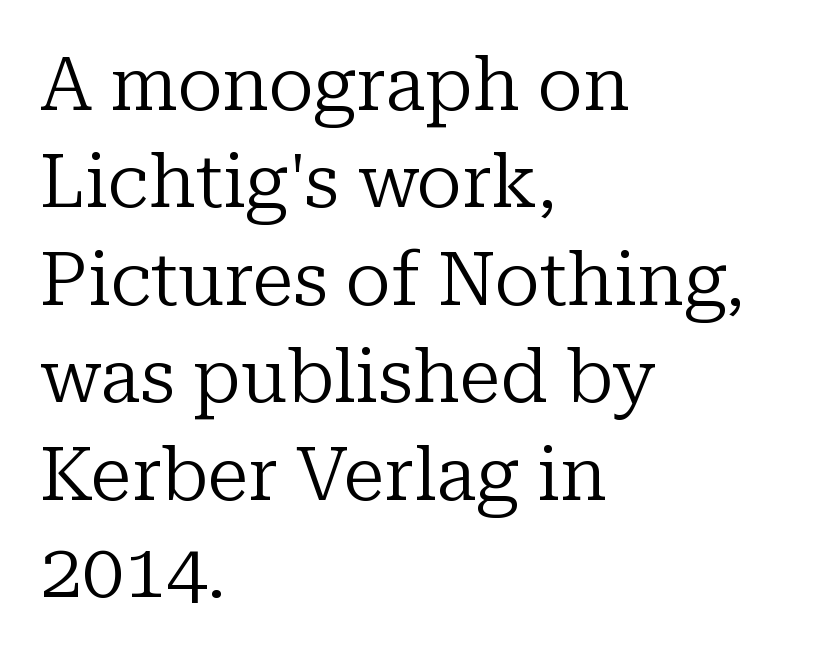
{"serif": "yes", "italic": "no", "bold": "no", "weight": "regular", "width": "normal", "stroke_contrast": "low", "x_height": "medium", "monospaced": "no", "underline": "no", "align": "left", "line_spacing": "normal", "line_spacing_ratio": 1.3, "letter_spacing": "normal", "letter_spacing_em": 0.0, "glyph_px": 75}
